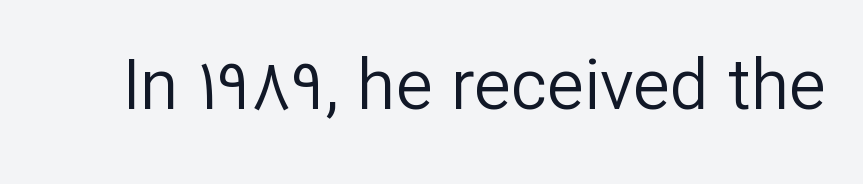
The image shows 70 px regular-weight sans-serif type, upright; set normal letter spacing, not underlined; low stroke contrast and a medium x-height.
